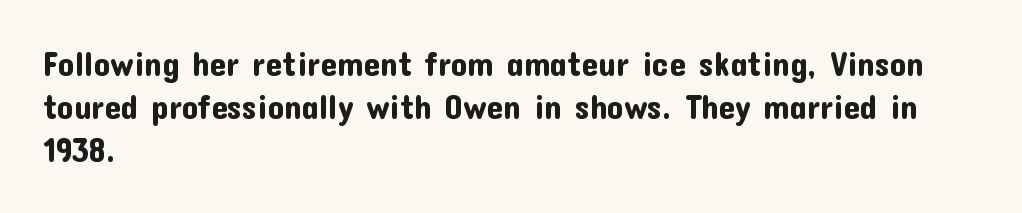
Q: Is the text italic (slanted)? A: No, it is upright.
Q: Is the typeface a serif or a sans-serif typeface? A: Sans-serif.
Q: Is the text underlined? A: No.
Q: How is the paragraph aligned? A: Left-aligned.
Q: Is the spacing between letters normal or unusually wide? A: Normal.
Q: Is the spacing between lines tight, normal or loose? A: Normal.
Q: Width (condensed, normal, or wide)? A: Normal.
Q: Stroke contrast? A: Low.
Q: x-height? A: Medium.
Q: Monospaced? A: No.
